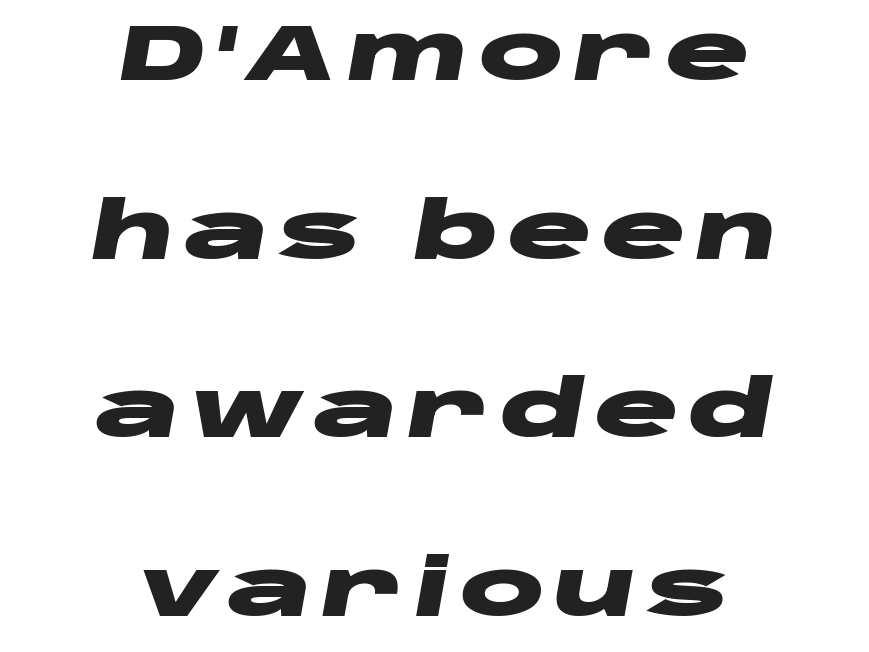
Proportional: the letters do not fall into vertical columns. When letters slant like this, we call the style italic. Compared with typical paragraphs, the rows here are farther apart. Heft: maximum for text — a bold.
